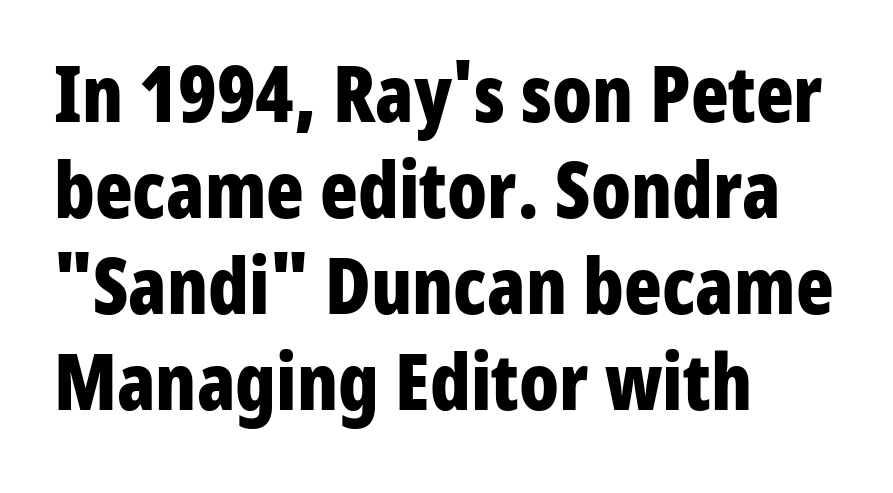
The passage shown is typeset with a sans-serif family. The sample has been set heavy, in full bold. The rendering uses natural spacing where letterforms have individual widths. The letters stand straight up with perfectly vertical stems. Anything drawn beneath the words? Only blank space.
